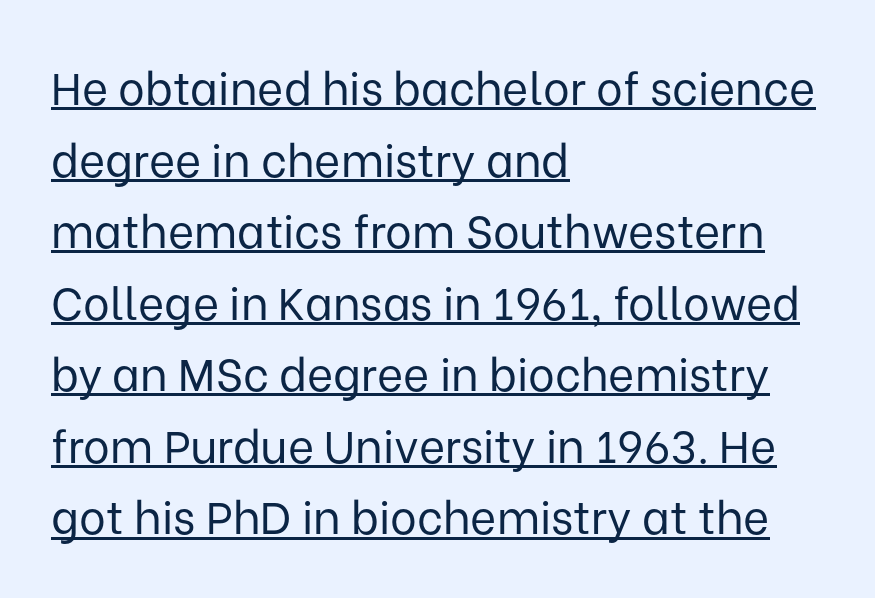
The passage is arranged the way most books set body copy — flush left. Nothing sits at the stroke ends, so this counts as sans-serif. Italic? Not at all — the glyphs are vertical. Caption: lettering with a line underneath.
